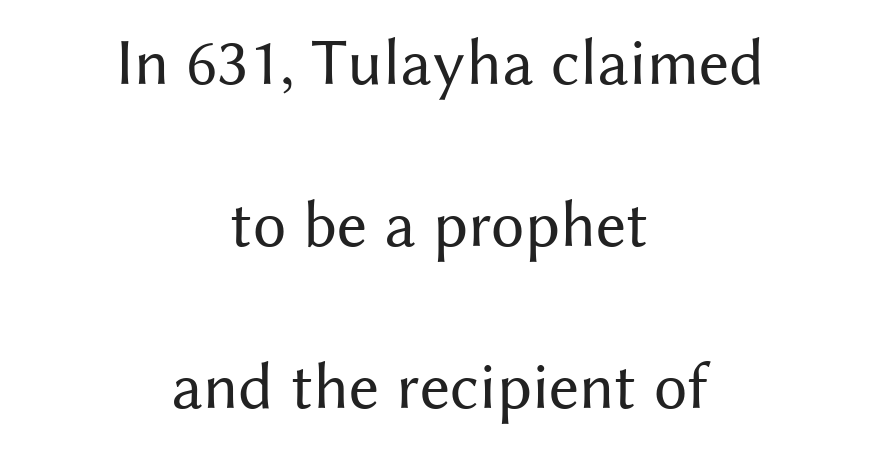
The typesetting does not lean heavy: it is not bold. Style check: upright. Lines of text with bare space underneath. Note the varied advance widths — an 'i' is clearly narrower than an 'm'. The typeface chosen for these lines omits serifs.
